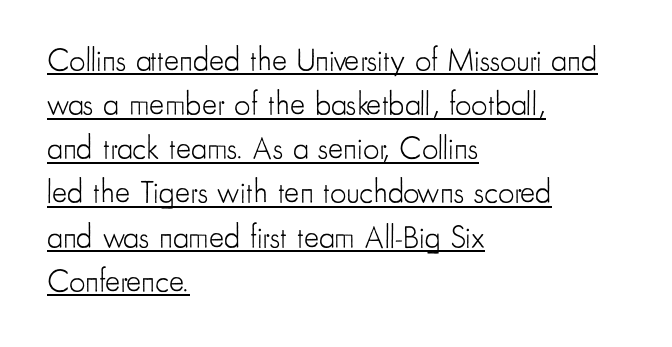
The image shows 32 px light, condensed sans-serif type, upright; set left-aligned, normal line spacing (1.38x), normal letter spacing, underlined; low stroke contrast and a small x-height.
